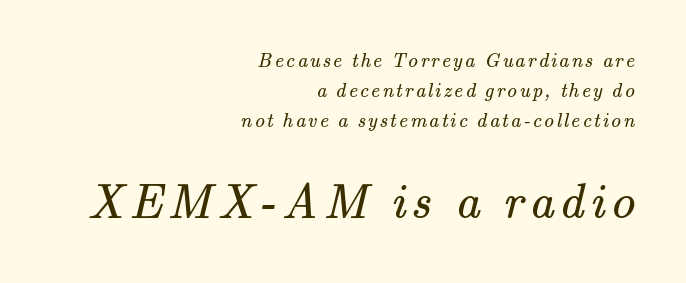
Stems and bowls with no extra thickness — not bold. Compared with typical paragraphs, the rows here are spaced about the same. The rendering uses natural spacing where letterforms have individual widths. A typesetter would label this face a serif. A flush-right, rag-left setting is used for this passage.
